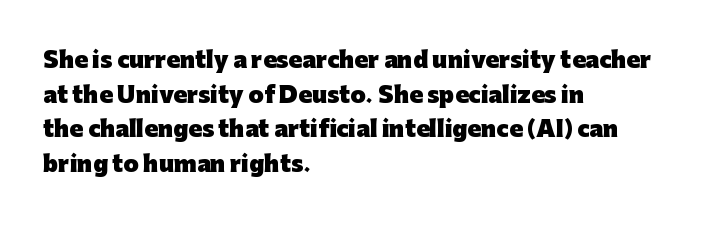
The image shows 22 px bold type, upright; set left-aligned, normal line spacing (1.57x), normal letter spacing, not underlined.
